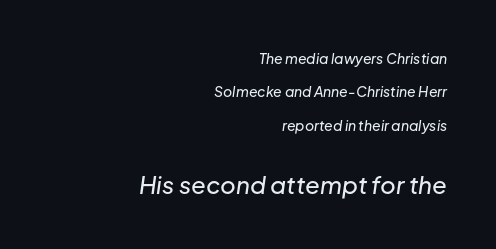
The image shows 24 px text type, italic (leaning right); set right-aligned, loose line spacing (2.39x), normal letter spacing, not underlined; the second (bottom) block is 1.71x larger.
